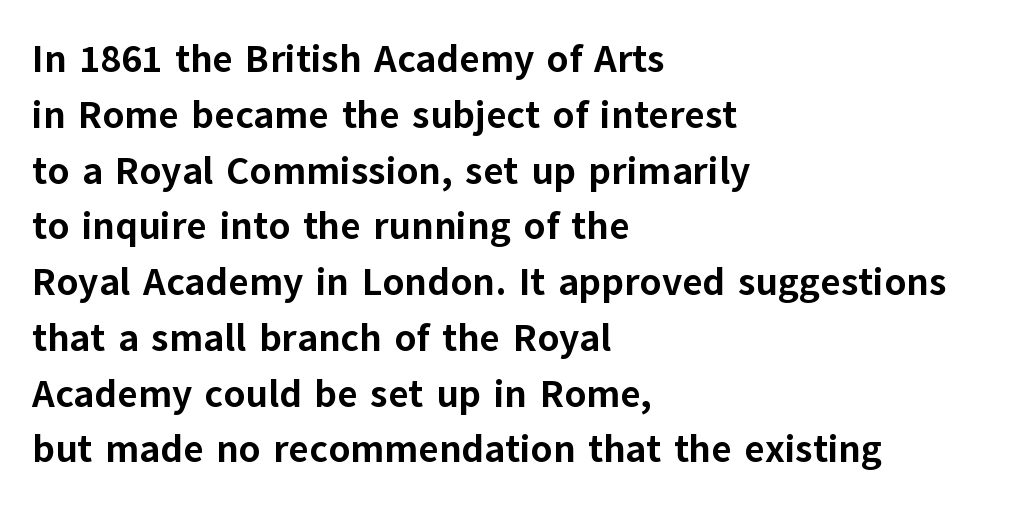
Q: Is the text bold? A: Yes.
Q: Is the text italic (slanted)? A: No, it is upright.
Q: Is the typeface a serif or a sans-serif typeface? A: Sans-serif.
Q: Is the text underlined? A: No.
Q: How is the paragraph aligned? A: Left-aligned.
Q: Is the spacing between letters normal or unusually wide? A: Normal.
Q: Is the spacing between lines tight, normal or loose? A: Normal.
Q: Width (condensed, normal, or wide)? A: Normal.
Q: Stroke contrast? A: Low.
Q: x-height? A: Medium.
Q: Monospaced? A: No.
